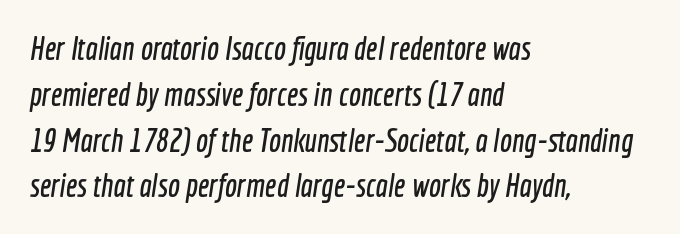
The image shows 32 px condensed sans-serif type; set left-aligned, normal line spacing (1.43x), normal letter spacing, not underlined; a medium x-height.
